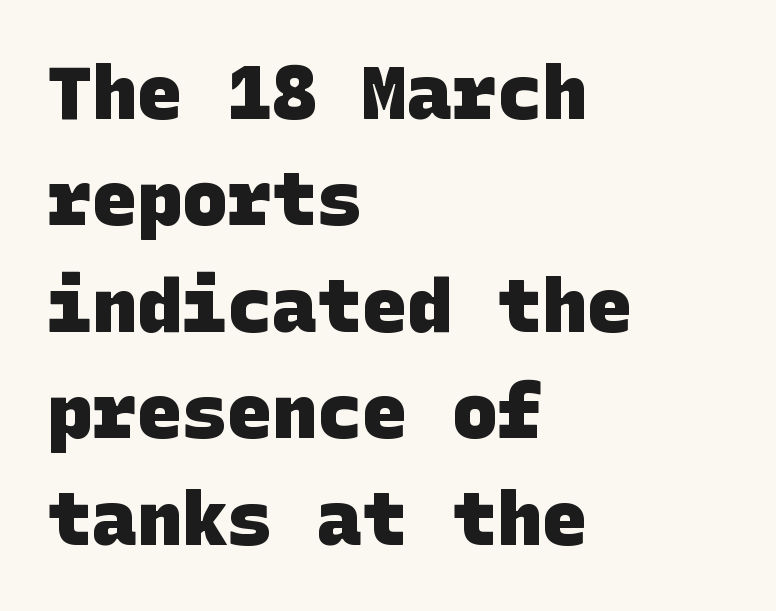
{"serif": "no", "bold": "yes", "weight": "heavy", "width": "normal", "stroke_contrast": "low", "x_height": "large", "underline": "no", "align": "left", "line_spacing": "normal", "line_spacing_ratio": 1.42, "letter_spacing": "normal", "letter_spacing_em": 0.0, "glyph_px": 75}
